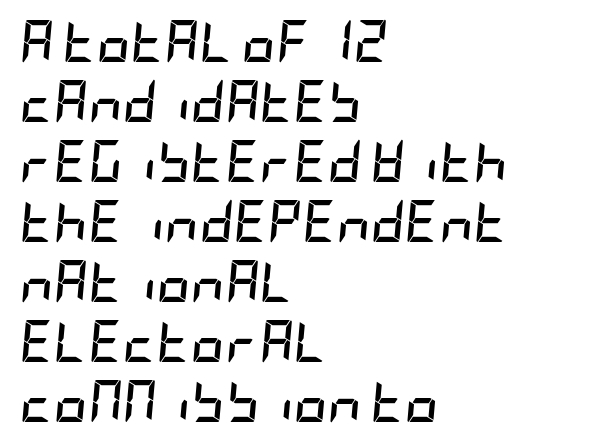
Q: Is the text bold? A: Yes.
Q: Is the text italic (slanted)? A: Yes, it leans right by about 5 degrees.
Q: Is the text underlined? A: No.
Q: How is the paragraph aligned? A: Left-aligned.
Q: Is the spacing between letters normal or unusually wide? A: Normal.
Q: Is the spacing between lines tight, normal or loose? A: Normal.
Q: Width (condensed, normal, or wide)? A: Condensed.
Q: Stroke contrast? A: Low.
Q: x-height? A: Large.
